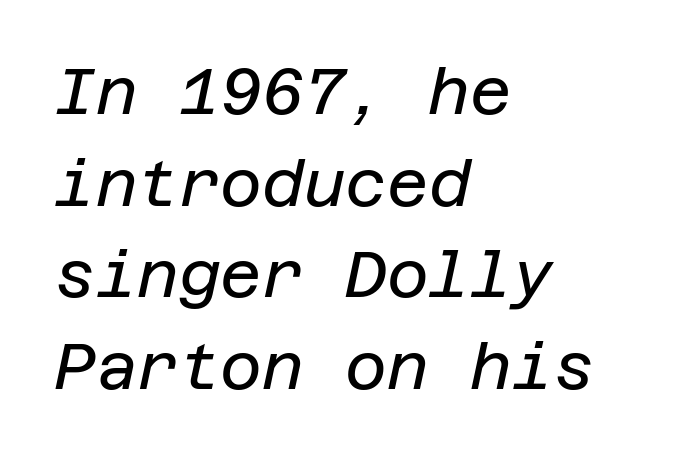
Q: Is the text bold? A: No.
Q: Is the text italic (slanted)? A: Yes, it leans right by about 12 degrees.
Q: Is the text underlined? A: No.
Q: How is the paragraph aligned? A: Left-aligned.
Q: Is the spacing between letters normal or unusually wide? A: Normal.
Q: Is the spacing between lines tight, normal or loose? A: Normal.
Q: Width (condensed, normal, or wide)? A: Normal.
Q: Stroke contrast? A: Low.
Q: x-height? A: Large.
